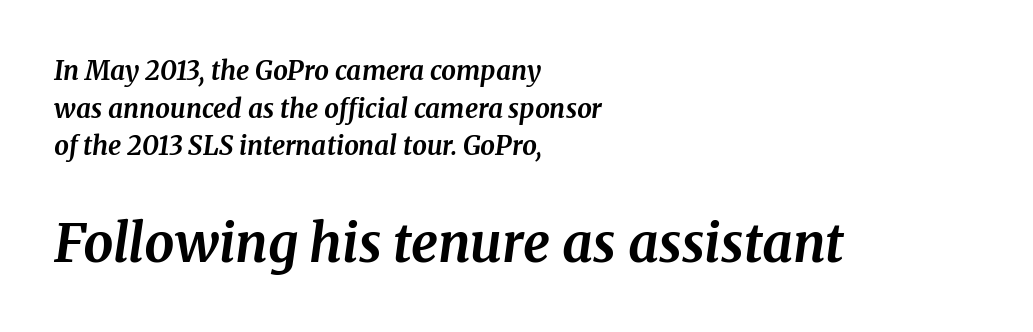
The image shows 53 px bold serif type, italic (leaning right); set left-aligned, normal line spacing (1.45x), normal letter spacing, not underlined; the second (bottom) block is 2.04x larger; medium stroke contrast and a medium x-height.
